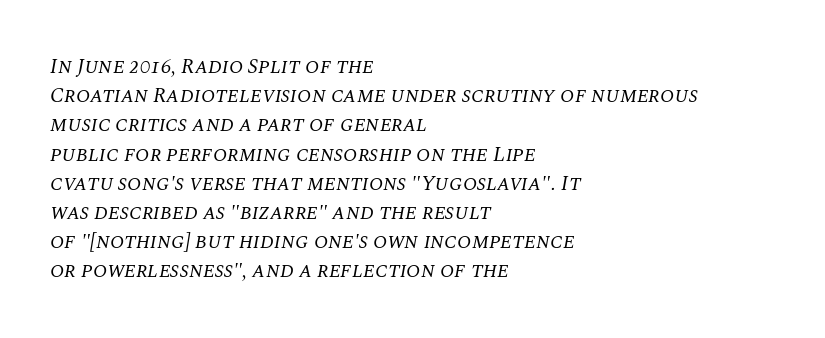
The image shows 21 px text type, italic (leaning right); set left-aligned, normal line spacing (1.39x), normal letter spacing, not underlined.
